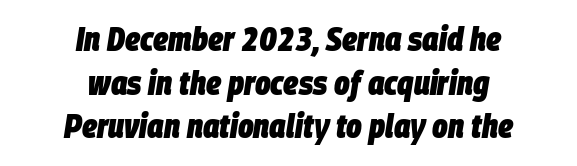
{"italic": "yes", "lean": "right", "slant_degrees": 9, "bold": "yes", "weight": "heavy", "width": "condensed", "stroke_contrast": "low", "x_height": "large", "monospaced": "no", "underline": "no", "align": "center", "line_spacing": "normal", "line_spacing_ratio": 1.32, "letter_spacing": "normal", "letter_spacing_em": 0.0, "glyph_px": 33}
